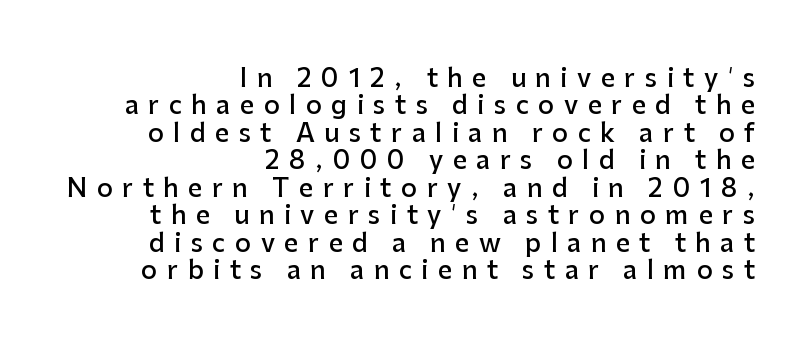
Q: Is the text bold? A: Semi-bold.
Q: Is the text italic (slanted)? A: No, it is upright.
Q: Is the text underlined? A: No.
Q: How is the paragraph aligned? A: Right-aligned.
Q: Is the spacing between letters normal or unusually wide? A: Unusually wide.
Q: Is the spacing between lines tight, normal or loose? A: Tight.
